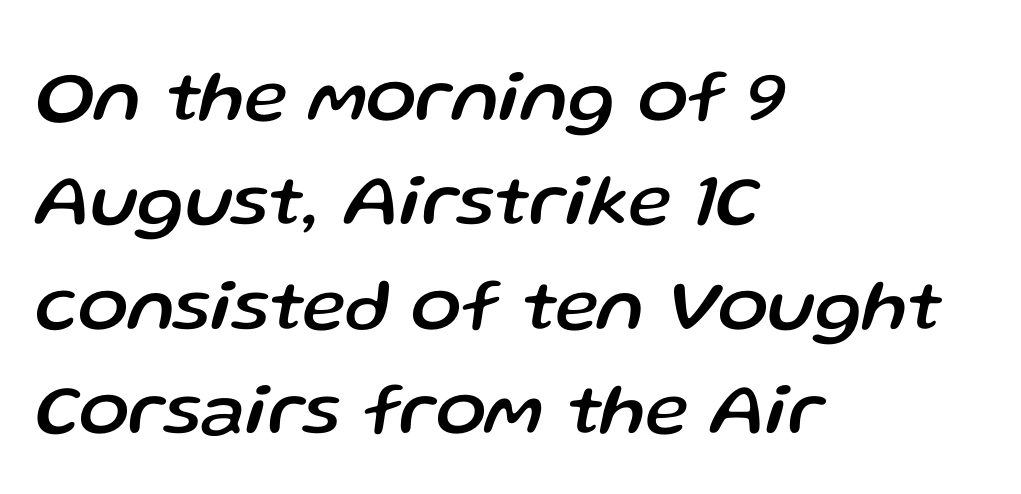
The image shows 74 px text type, italic (leaning right); set left-aligned, normal line spacing (1.41x), normal letter spacing, not underlined; low stroke contrast and a medium x-height.
